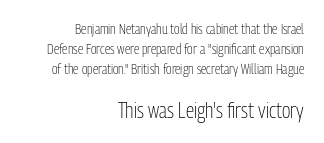
{"italic": "no", "bold": "no", "underline": "no", "align": "right", "line_spacing": "normal", "line_spacing_ratio": 1.43, "letter_spacing": "normal", "letter_spacing_em": 0.0, "larger_block": "second", "size_ratio": 1.5, "glyph_px": 21}
